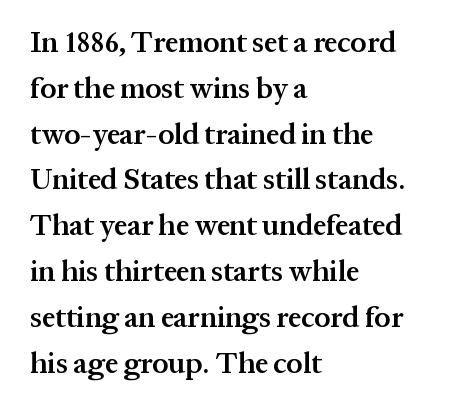
Check under the words: just untouched page. Vertically, the passage feels balanced, rows spaced as you'd expect. The ragged edge is on the right, which tells us the setting is flush left. The rendering uses natural spacing where letterforms have individual widths.
